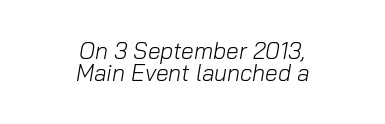
These lines are centered, leaving both edges ragged. The letters sit at their default tracking, neither squeezed nor spread. The font is comparable to plain body text, perhaps lighter. Descender tails drop into unmarked territory. In terms of leading, this rendering errs on the cramped side.
